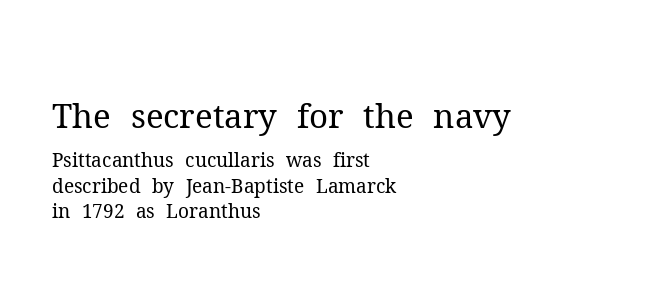
{"serif": "yes", "italic": "no", "bold": "no", "weight": "regular", "width": "normal", "stroke_contrast": "medium", "x_height": "medium", "monospaced": "no", "underline": "no", "align": "left", "line_spacing": "normal", "line_spacing_ratio": 1.35, "letter_spacing": "normal", "letter_spacing_em": 0.0, "larger_block": "first", "size_ratio": 1.74, "glyph_px": 33}
